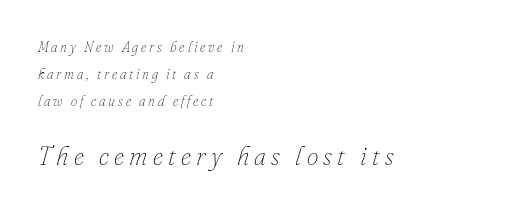
Airy leading. The axis of the letterforms is tilted away from vertical. Lines of text with bare space underneath. Size hierarchy here favors the trailing block over the leading one. Tracking value appears strongly positive — letters spread wide. This is not heavy type; no bold has been used.
